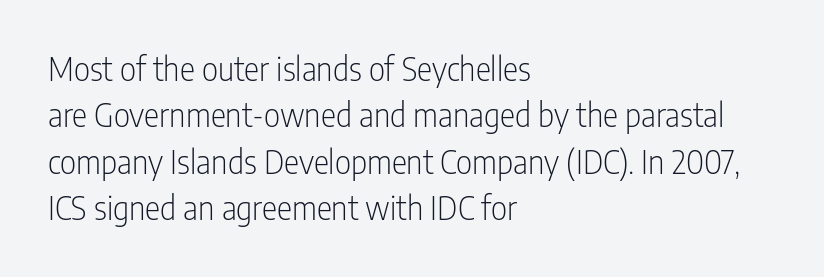
Visually the block forms a straight wall on the left and a jagged coastline on the right. Regarding leading, the lines here are spaced in the standard way. Tracking value appears to be zero — textbook default spacing. A roman cut, with each character standing at attention. On a weight scale, this lands at 450 or below.
